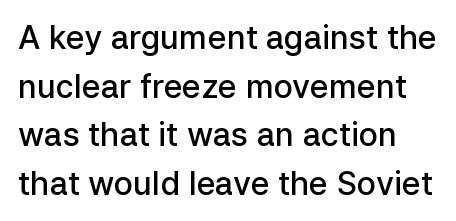
Decoration check: the copy has no underline. Is this a sans? Yes — the strokes have no serifs. Semibold letterforms, between regular and bold. The letters advance in unequal steps, a hallmark of proportional type. Rows of type keep a routine distance in the vertical direction.
